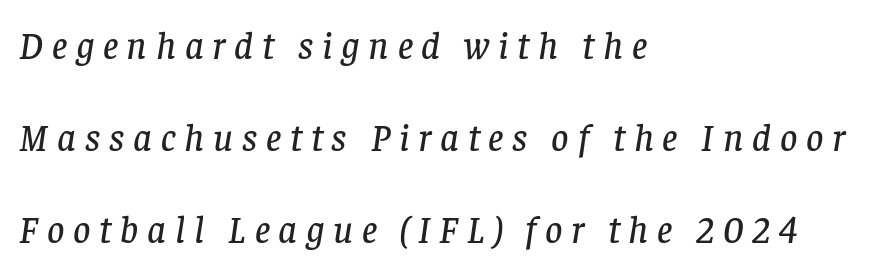
Q: Is the text italic (slanted)? A: Yes, it leans right by about 8 degrees.
Q: Is the typeface a serif or a sans-serif typeface? A: Serif.
Q: Is the text underlined? A: No.
Q: How is the paragraph aligned? A: Left-aligned.
Q: Is the spacing between letters normal or unusually wide? A: Unusually wide.
Q: Is the spacing between lines tight, normal or loose? A: Loose.
Q: Width (condensed, normal, or wide)? A: Normal.
Q: Stroke contrast? A: Low.
Q: x-height? A: Large.
Q: Monospaced? A: No.
